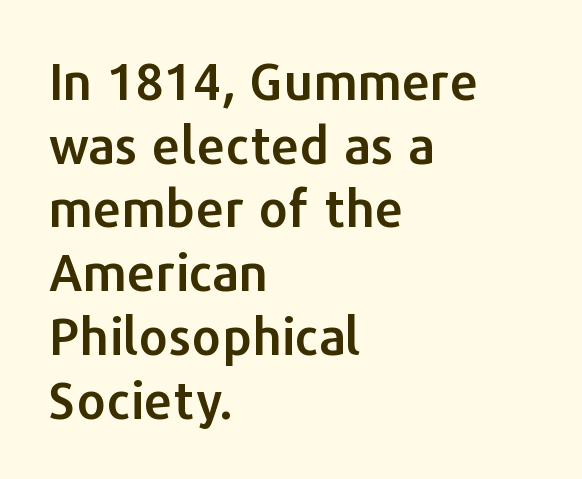
Q: Is the text italic (slanted)? A: No, it is upright.
Q: Is the typeface a serif or a sans-serif typeface? A: Sans-serif.
Q: Is the text underlined? A: No.
Q: How is the paragraph aligned? A: Left-aligned.
Q: Is the spacing between letters normal or unusually wide? A: Normal.
Q: Is the spacing between lines tight, normal or loose? A: Normal.
Q: Width (condensed, normal, or wide)? A: Normal.
Q: Stroke contrast? A: Low.
Q: x-height? A: Medium.
Q: Monospaced? A: No.
